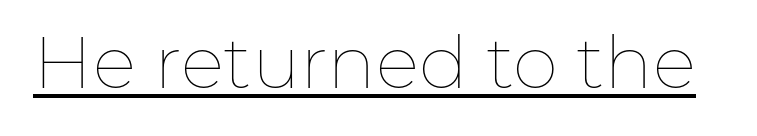
The image shows 73 px thin type, upright; set normal letter spacing, underlined; low stroke contrast and a medium x-height.
